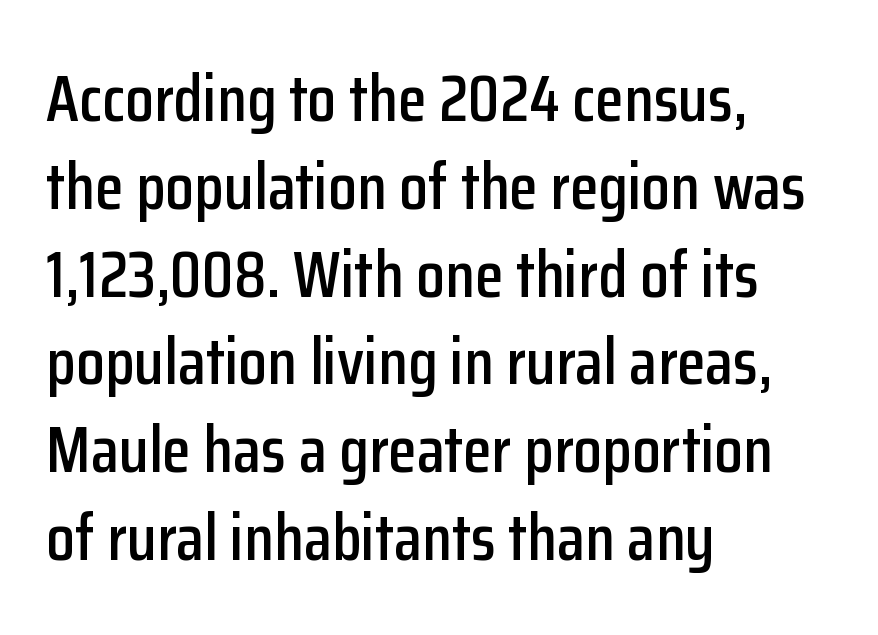
One glance says typical: line gaps are just what's usual. This sample is left-justified, so line endings fall wherever the words run out. The rendering uses natural spacing where letterforms have individual widths. The passage shown is typeset with a sans-serif family. Underlining? Definitely not there.
